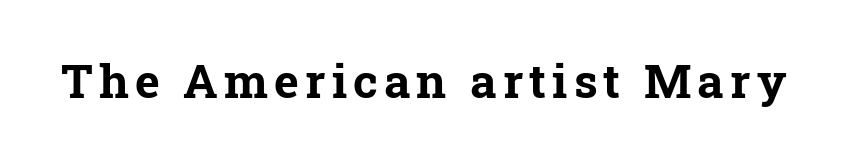
Is there any slant? The stems are plumb. This is serif lettering, the kind often seen in printed books. These lines carry a lot of weight — the face is fully bold. Check under the words: just untouched page. Think of a printed novel: that variable character pitch is what you see here.
